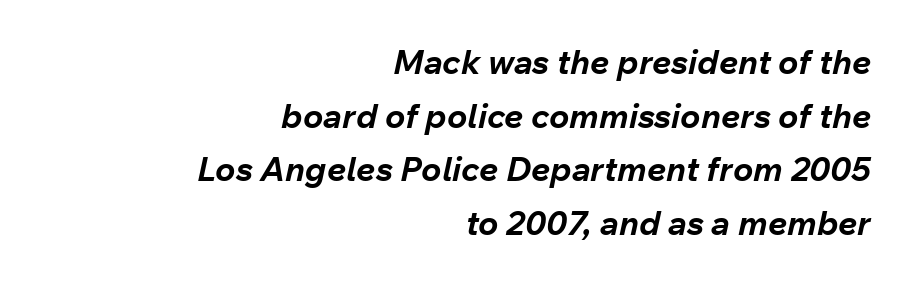
The strokes are fattened all the way to bold. Normally led — the rows are evenly, conventionally spaced. These lines stack with their right ends in a neat column. Just letters on the line, the space beneath them empty.
